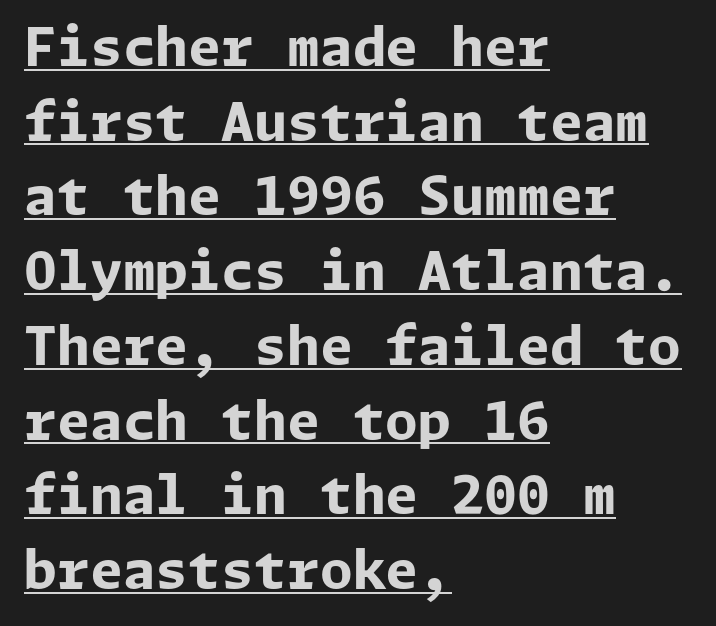
{"serif": "no", "italic": "no", "bold": "yes", "weight": "bold", "width": "normal", "stroke_contrast": "low", "x_height": "medium", "underline": "yes", "align": "left", "line_spacing": "normal", "line_spacing_ratio": 1.41, "letter_spacing": "normal", "letter_spacing_em": 0.0, "glyph_px": 53}
